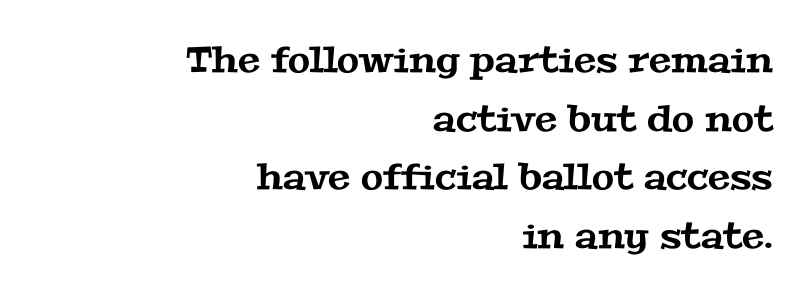
{"serif": "yes", "width": "wide", "stroke_contrast": "medium", "x_height": "medium", "monospaced": "no", "underline": "no", "align": "right", "line_spacing": "normal", "line_spacing_ratio": 1.63, "letter_spacing": "normal", "letter_spacing_em": 0.0, "glyph_px": 36}
